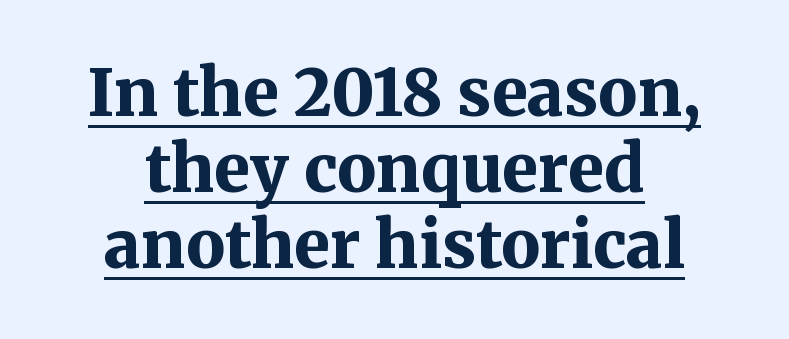
{"serif": "yes", "italic": "no", "bold": "yes", "weight": "bold", "width": "normal", "stroke_contrast": "medium", "x_height": "medium", "monospaced": "no", "underline": "yes", "align": "center", "line_spacing_ratio": 1.17, "letter_spacing": "normal", "letter_spacing_em": 0.0, "glyph_px": 65}
